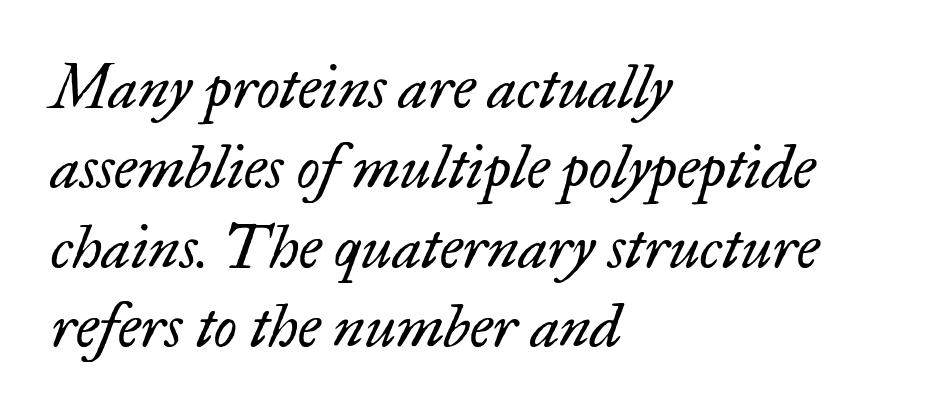
The image shows 60 px regular-weight serif type, italic (leaning right); set left-aligned, normal line spacing (1.33x), normal letter spacing, not underlined; low stroke contrast and a small x-height.
